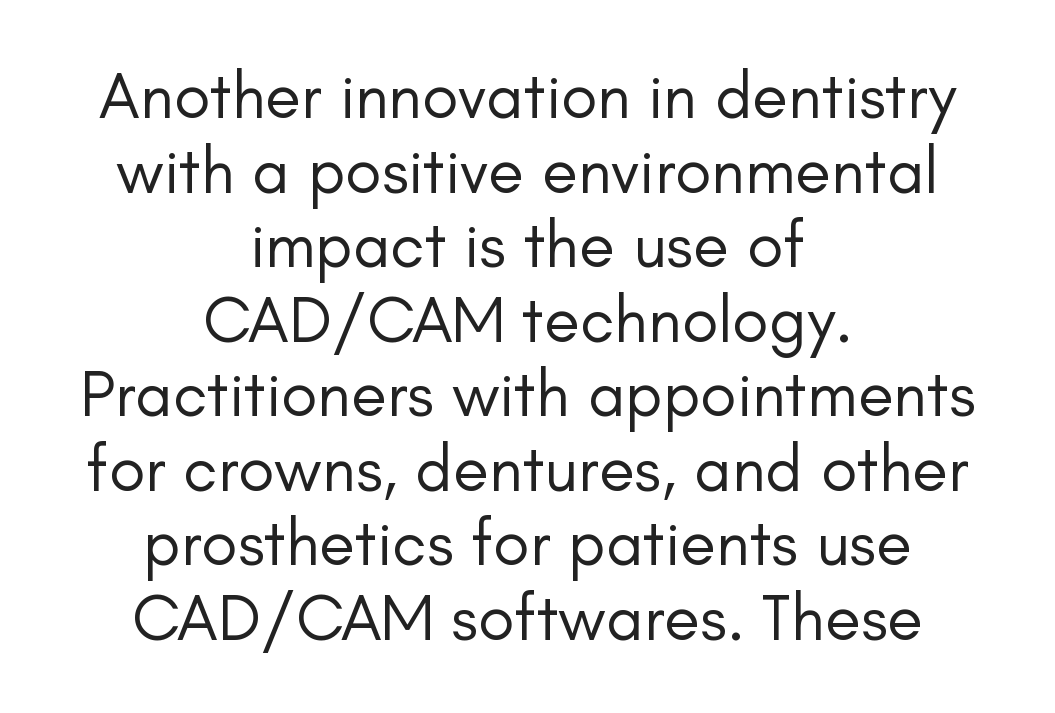
The image shows 66 px regular-weight sans-serif type, upright; set centered, tight line spacing (1.13x), normal letter spacing, not underlined; low stroke contrast and a small x-height.
